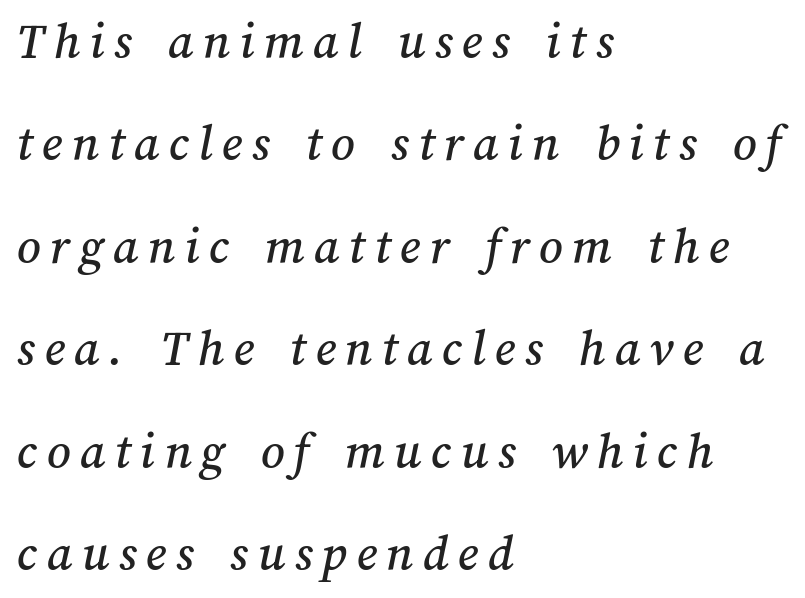
The ragged edge is on the right, which tells us the setting is flush left. The passage shown is not underscored anywhere. Character widths vary here, with narrow letters taking less room than wide ones. The line-height multiplier appears high, well above default.
